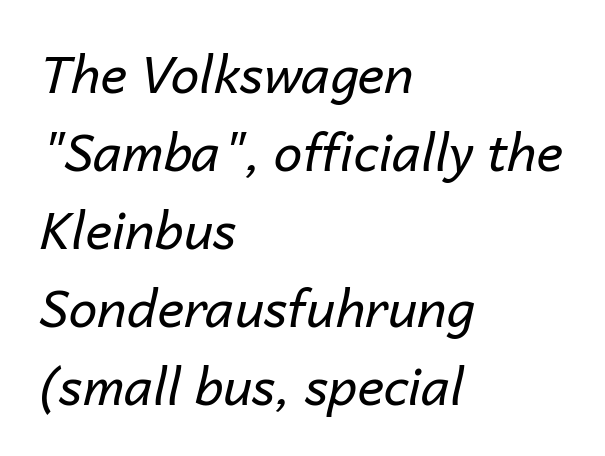
The image shows 51 px regular-weight type, italic (leaning right); set left-aligned, normal line spacing (1.53x), normal letter spacing, not underlined; low stroke contrast and a medium x-height.
